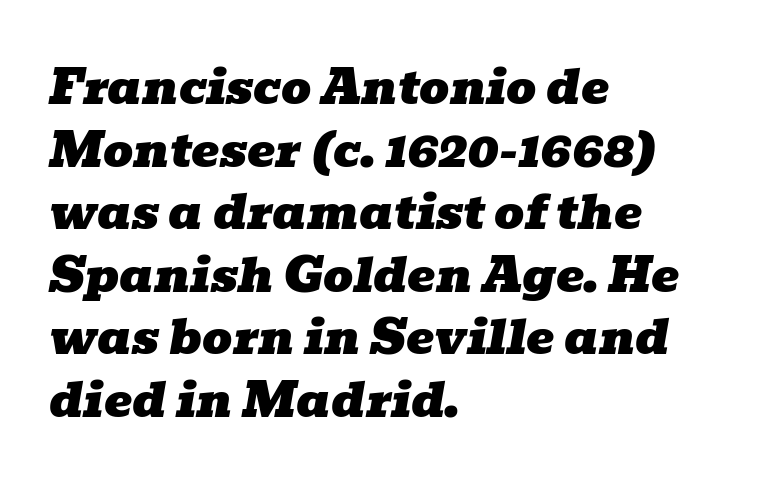
{"serif": "yes", "italic": "yes", "lean": "right", "slant_degrees": 10, "width": "wide", "stroke_contrast": "low", "x_height": "medium", "monospaced": "no", "underline": "no", "align": "left", "line_spacing": "normal", "line_spacing_ratio": 1.33, "letter_spacing": "normal", "letter_spacing_em": 0.0, "glyph_px": 47}
